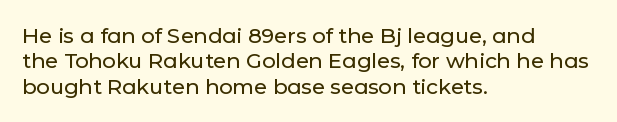
The image shows 21 px text type, upright; set left-aligned, line spacing 1.21x, normal letter spacing, not underlined.
